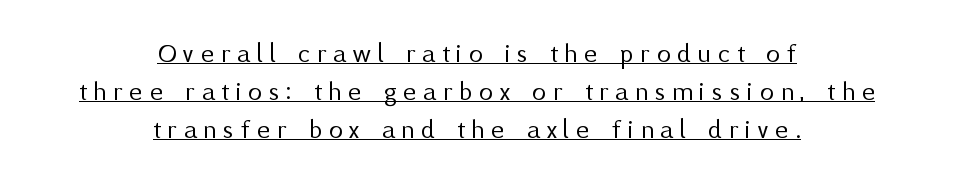
The image shows 28 px regular-weight sans-serif type, upright; set centered, normal line spacing (1.35x), unusually wide letter spacing (+0.25 em), underlined; medium stroke contrast and a medium x-height.
